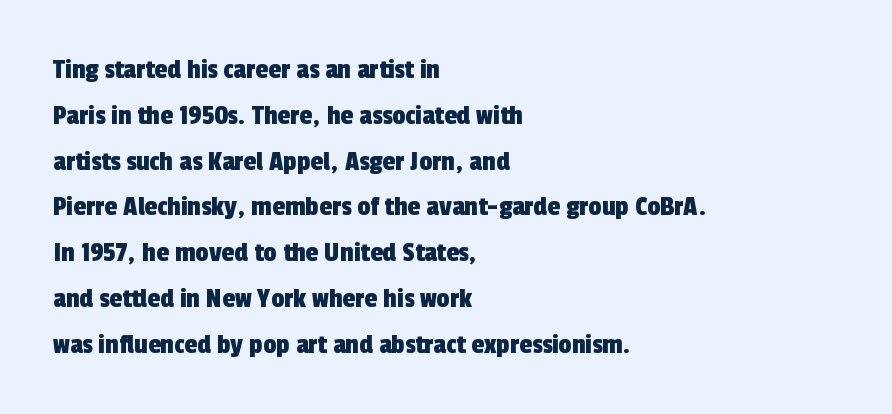
The image shows 29 px condensed sans-serif type; set left-aligned, normal line spacing (1.58x), normal letter spacing, not underlined; a medium x-height.
